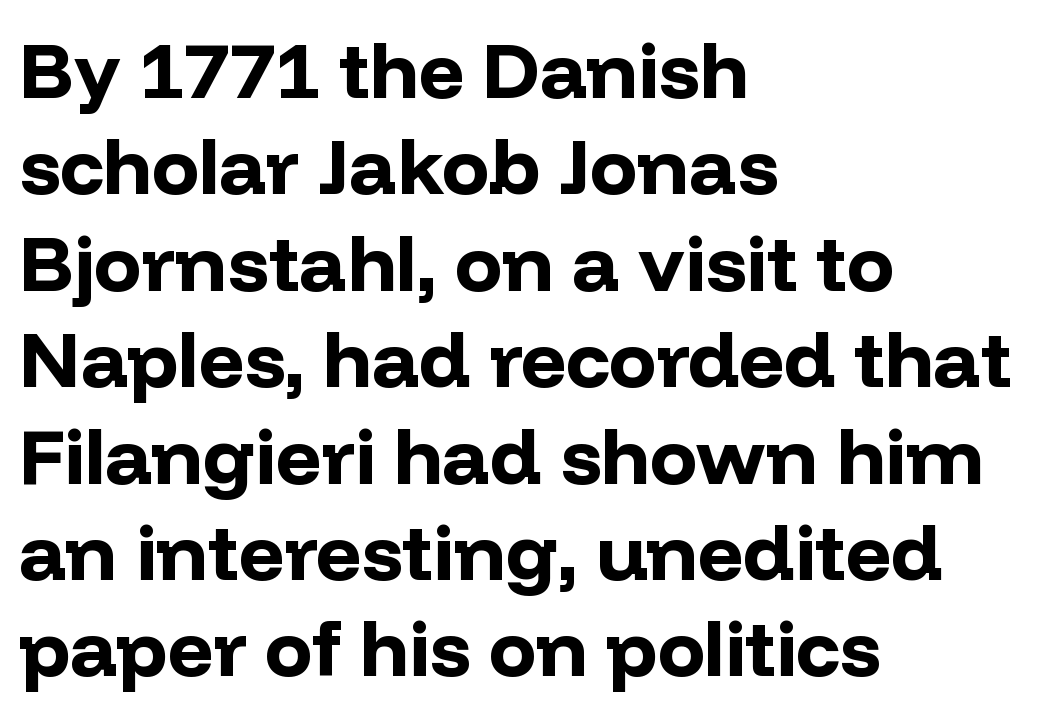
Q: Is the text bold? A: Yes.
Q: Is the text italic (slanted)? A: No, it is upright.
Q: Is the typeface a serif or a sans-serif typeface? A: Sans-serif.
Q: Is the text underlined? A: No.
Q: How is the paragraph aligned? A: Left-aligned.
Q: Is the spacing between letters normal or unusually wide? A: Normal.
Q: Width (condensed, normal, or wide)? A: Normal.
Q: Stroke contrast? A: Low.
Q: x-height? A: Medium.
Q: Monospaced? A: No.
